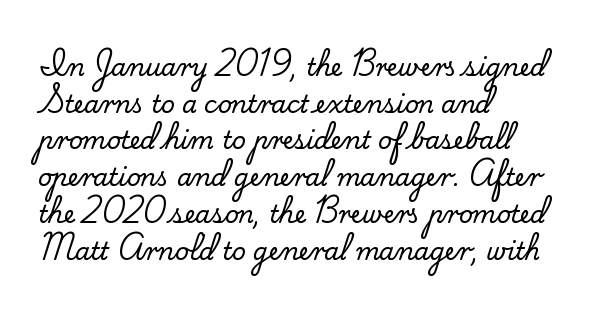
{"underline": "no", "align": "left", "line_spacing": "normal", "line_spacing_ratio": 1.53, "letter_spacing": "normal", "letter_spacing_em": 0.0, "glyph_px": 24}
